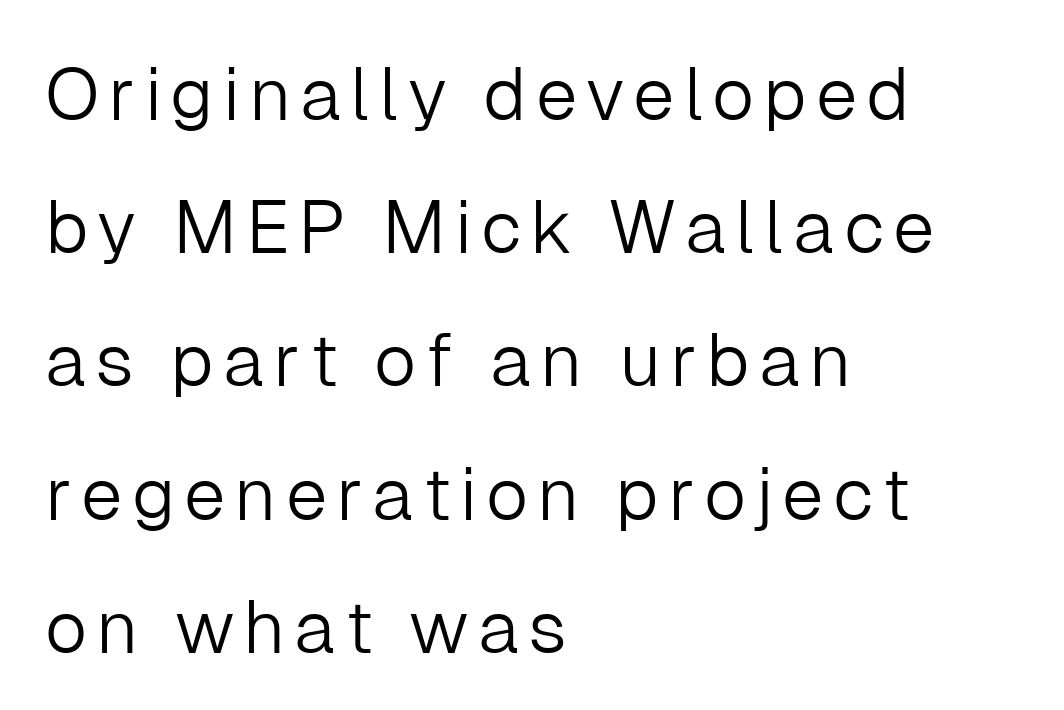
The image shows 74 px light sans-serif type, upright; set left-aligned, line spacing 1.8x, not underlined; low stroke contrast and a medium x-height.
